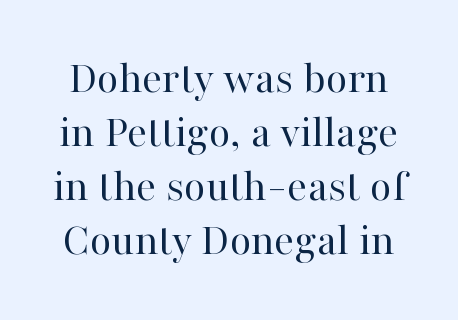
Q: Is the text bold? A: No.
Q: Is the text italic (slanted)? A: No, it is upright.
Q: Is the typeface a serif or a sans-serif typeface? A: Serif.
Q: Is the text underlined? A: No.
Q: Is the spacing between letters normal or unusually wide? A: Normal.
Q: Is the spacing between lines tight, normal or loose? A: Tight.
Q: Width (condensed, normal, or wide)? A: Normal.
Q: Stroke contrast? A: High.
Q: x-height? A: Medium.
Q: Monospaced? A: No.
